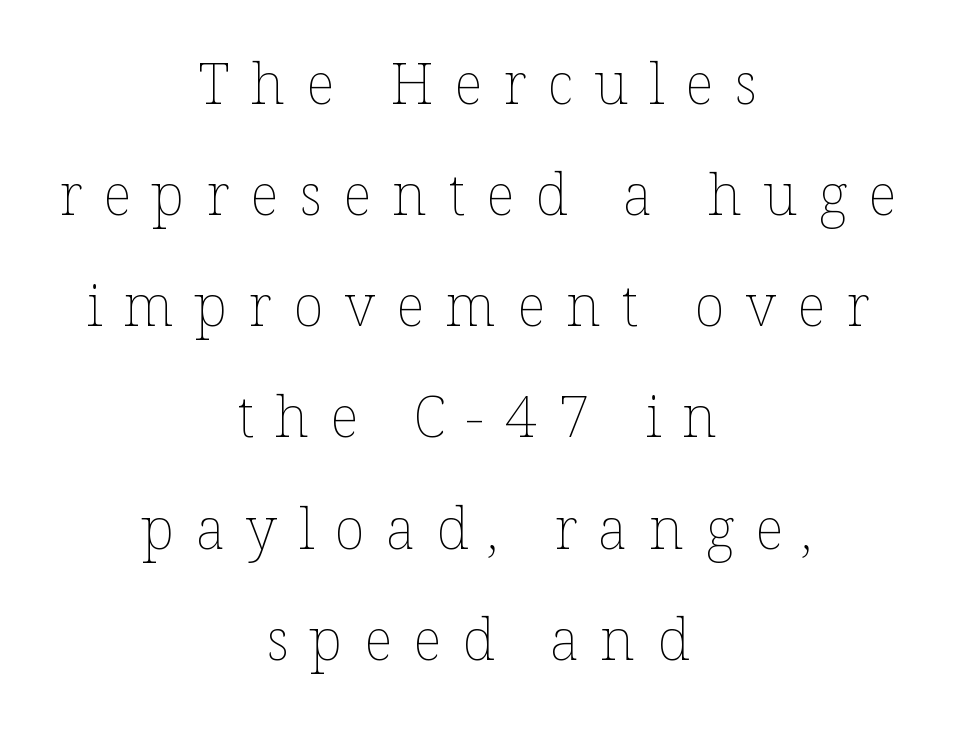
The image shows 57 px thin type, upright; set centered, loose line spacing (1.95x), unusually wide letter spacing (+0.37 em), not underlined; low stroke contrast and a medium x-height.
